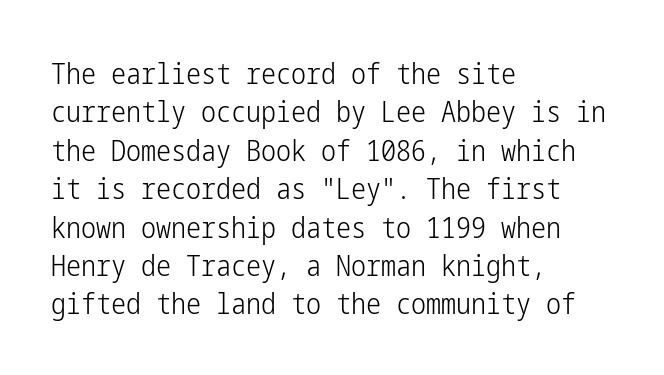
Q: Is the text bold? A: No.
Q: Is the text italic (slanted)? A: No, it is upright.
Q: Is the typeface a serif or a sans-serif typeface? A: Sans-serif.
Q: Is the text underlined? A: No.
Q: How is the paragraph aligned? A: Left-aligned.
Q: Is the spacing between letters normal or unusually wide? A: Normal.
Q: Is the spacing between lines tight, normal or loose? A: Normal.
Q: Width (condensed, normal, or wide)? A: Condensed.
Q: Stroke contrast? A: Low.
Q: x-height? A: Medium.
